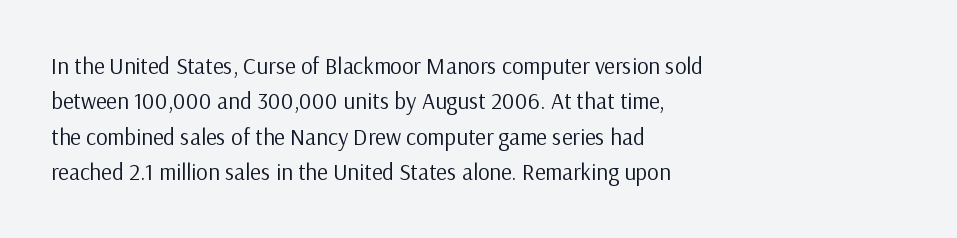
{"italic": "no", "bold": "no", "underline": "no", "align": "left", "line_spacing": "normal", "line_spacing_ratio": 1.54, "letter_spacing": "normal", "letter_spacing_em": 0.0, "glyph_px": 23}
